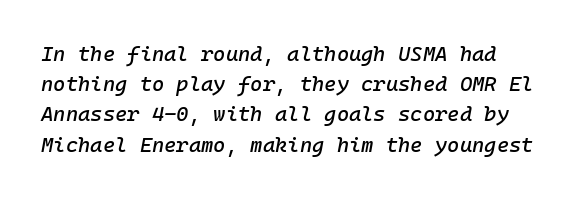
The image shows 21 px text type, italic (leaning right); set normal line spacing (1.44x), normal letter spacing, not underlined.
